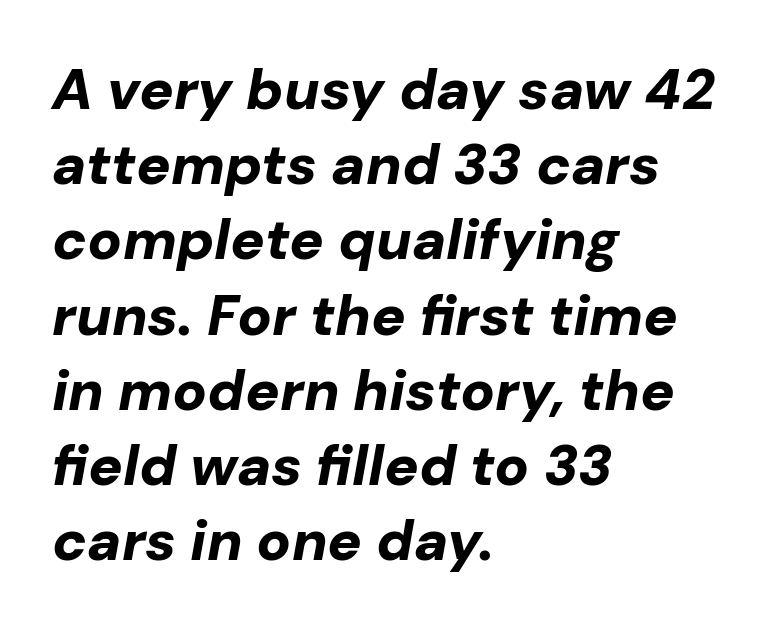
The image shows 57 px bold type, italic (leaning right); set left-aligned, normal line spacing (1.32x), normal letter spacing, not underlined; low stroke contrast and a medium x-height.
